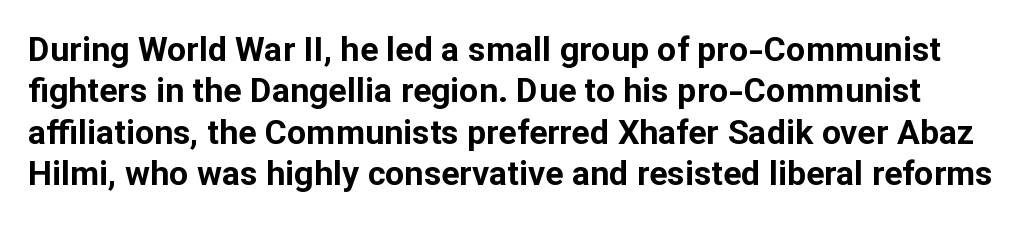
{"serif": "no", "italic": "no", "bold": "yes", "weight": "bold", "width": "normal", "stroke_contrast": "low", "x_height": "medium", "monospaced": "no", "underline": "no", "line_spacing_ratio": 1.22, "letter_spacing": "normal", "letter_spacing_em": 0.0, "glyph_px": 34}
